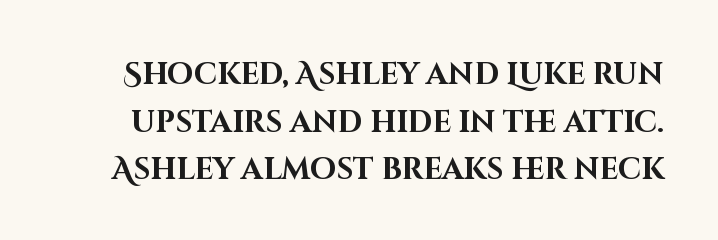
The image shows 30 px bold sans-serif type, upright; set normal line spacing (1.59x), normal letter spacing, not underlined; high stroke contrast and a large x-height.
